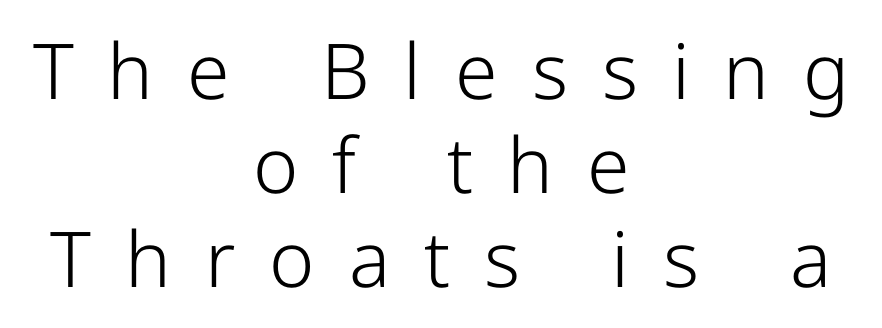
{"serif": "no", "italic": "no", "bold": "no", "weight": "light", "width": "normal", "stroke_contrast": "low", "x_height": "medium", "monospaced": "no", "underline": "no", "align": "center", "line_spacing_ratio": 1.22, "letter_spacing": "wide", "letter_spacing_em": 0.44, "glyph_px": 77}
